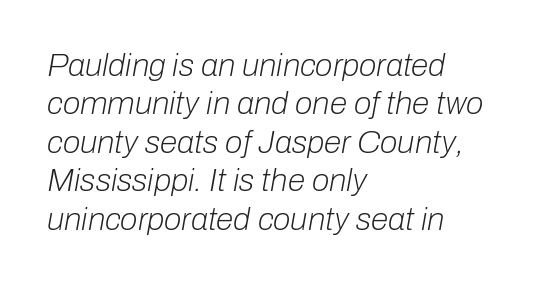
This rendering features lettering with no underline. The letters sit at their default tracking, neither squeezed nor spread. Each letter keeps its own natural width here, so spacing adapts to shape. This is oblique type, the kind used for emphasis or titles. Stem width sits at or under what a default text font uses.
